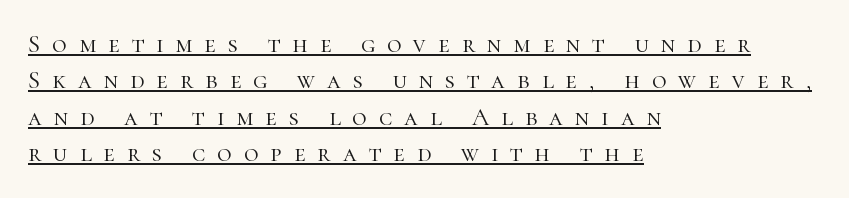
Q: Is the text bold? A: No.
Q: Is the text italic (slanted)? A: No, it is upright.
Q: Is the text underlined? A: Yes.
Q: How is the paragraph aligned? A: Left-aligned.
Q: Is the spacing between letters normal or unusually wide? A: Unusually wide.
Q: Is the spacing between lines tight, normal or loose? A: Normal.
